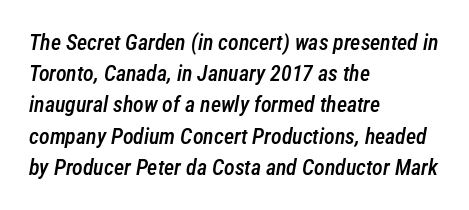
{"italic": "yes", "lean": "right", "slant_degrees": 12, "bold": "semi", "underline": "no", "align": "left", "line_spacing": "normal", "line_spacing_ratio": 1.42, "letter_spacing": "normal", "letter_spacing_em": 0.0, "glyph_px": 22}
